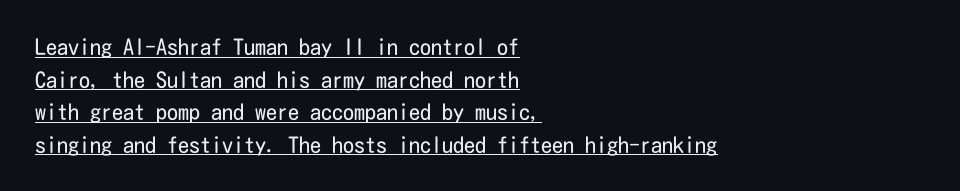
No letter is thick-stroked: the sample isn't bold. Regular leading. The line texture is even and compact thanks to regular tracking. Nope, not italic — everything's standing straight. Every row of glyphs begins at an identical x-position on the left. Somebody hit Ctrl+U on this one — the words are underlined.
